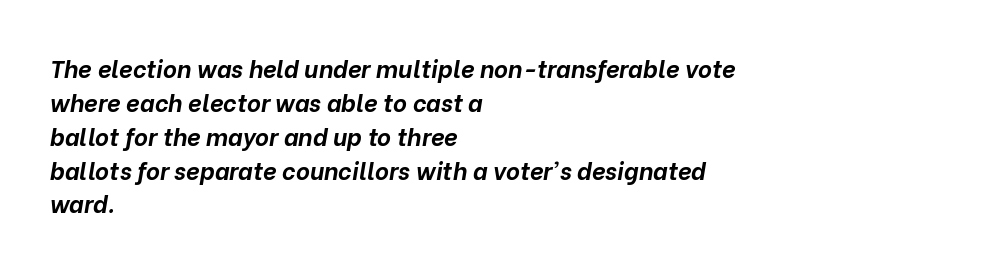
Q: Is the text bold? A: Yes.
Q: Is the text italic (slanted)? A: Yes, it leans right by about 10 degrees.
Q: Is the text underlined? A: No.
Q: How is the paragraph aligned? A: Left-aligned.
Q: Is the spacing between letters normal or unusually wide? A: Normal.
Q: Is the spacing between lines tight, normal or loose? A: Normal.
